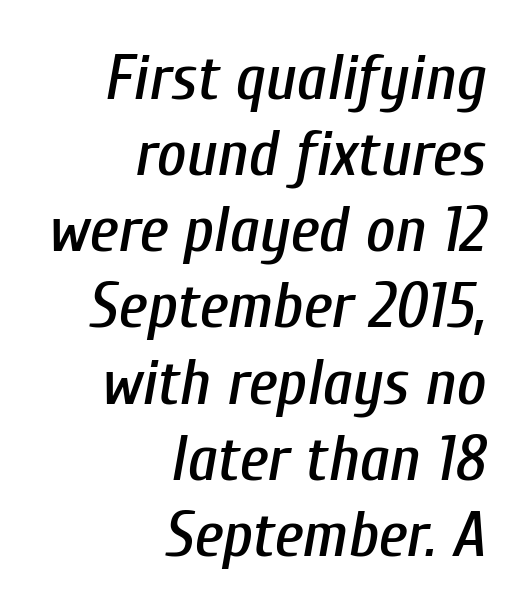
Short note: letters normally spaced. The words here are not underlined. The face used here has a pronounced slope to its letters. Each letter keeps its own natural width here, so spacing adapts to shape. Line ends are locked; line starts wander.
